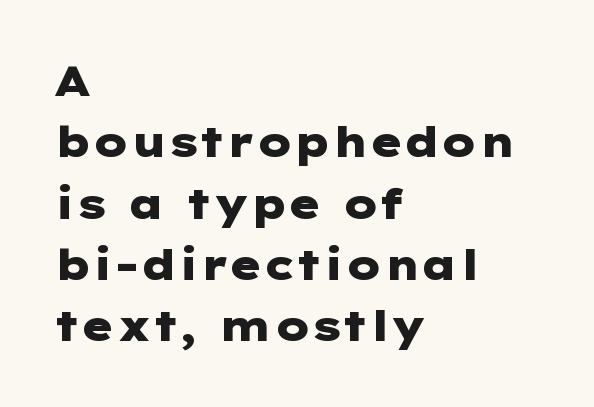
The image shows 42 px heavy, wide sans-serif type, upright; set left-aligned, normal line spacing (1.46x), normal letter spacing, not underlined; low stroke contrast and a medium x-height.
